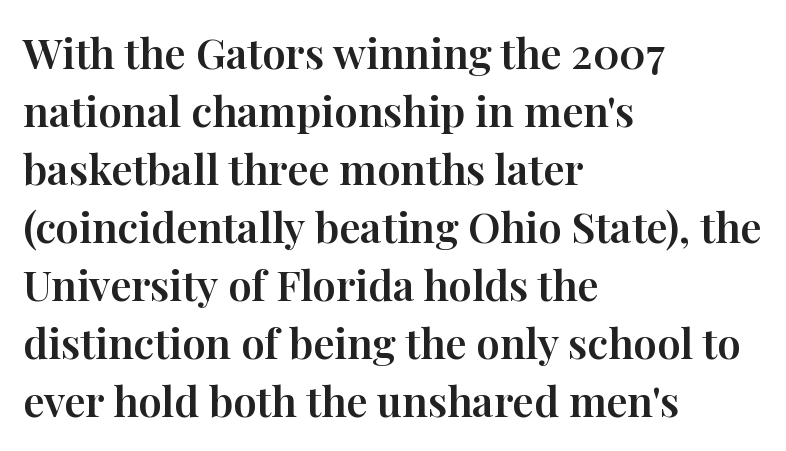
The passage shown has conventional tracking throughout. The passage is arranged the way most books set body copy — flush left. You could not count columns in this text — the font is proportionally spaced. Baseline-to-baseline distance is the conventional proportion of letter height.
